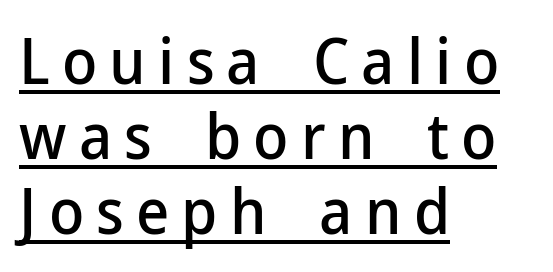
Spacing verdict: proportional, widths tailored to each character. In designer terms, the underline attribute is active on this setting. The letters carry no serifs — their stems end cleanly without finishing strokes. Caption: multi-line text, flush left, ragged right.
